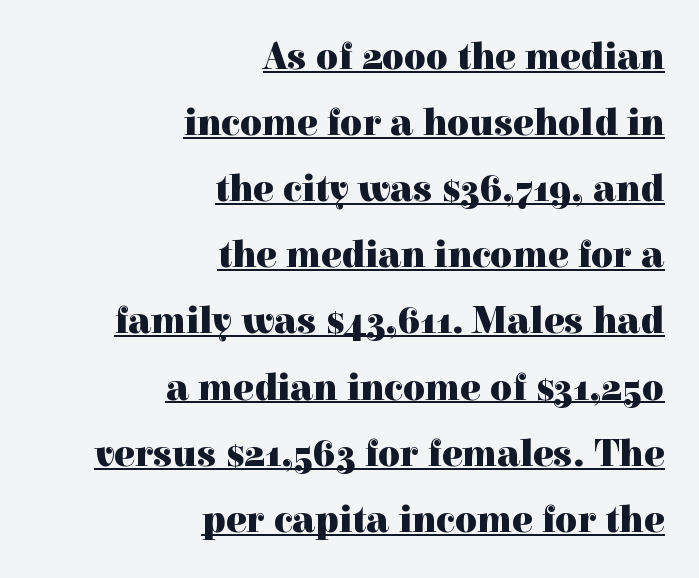
Q: Is the text bold? A: Yes.
Q: Is the text italic (slanted)? A: No, it is upright.
Q: Is the typeface a serif or a sans-serif typeface? A: Serif.
Q: Is the text underlined? A: Yes.
Q: How is the paragraph aligned? A: Right-aligned.
Q: Is the spacing between letters normal or unusually wide? A: Normal.
Q: Width (condensed, normal, or wide)? A: Normal.
Q: x-height? A: Medium.
Q: Monospaced? A: No.
